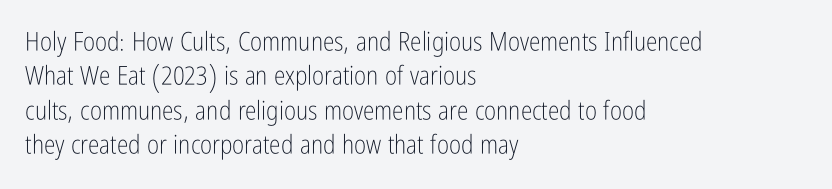
The image shows 26 px text type, upright; set left-aligned, normal line spacing (1.32x), normal letter spacing, not underlined.
